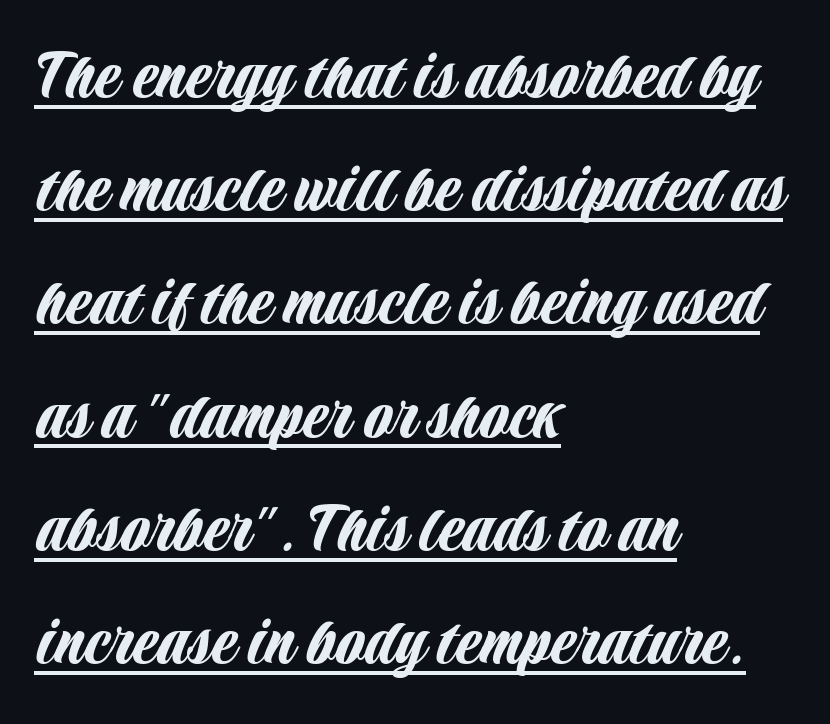
{"serif": "no", "width": "condensed", "stroke_contrast": "low", "x_height": "large", "monospaced": "no", "underline": "yes", "align": "left", "line_spacing": "normal", "line_spacing_ratio": 1.53, "letter_spacing": "normal", "letter_spacing_em": 0.0, "glyph_px": 74}
